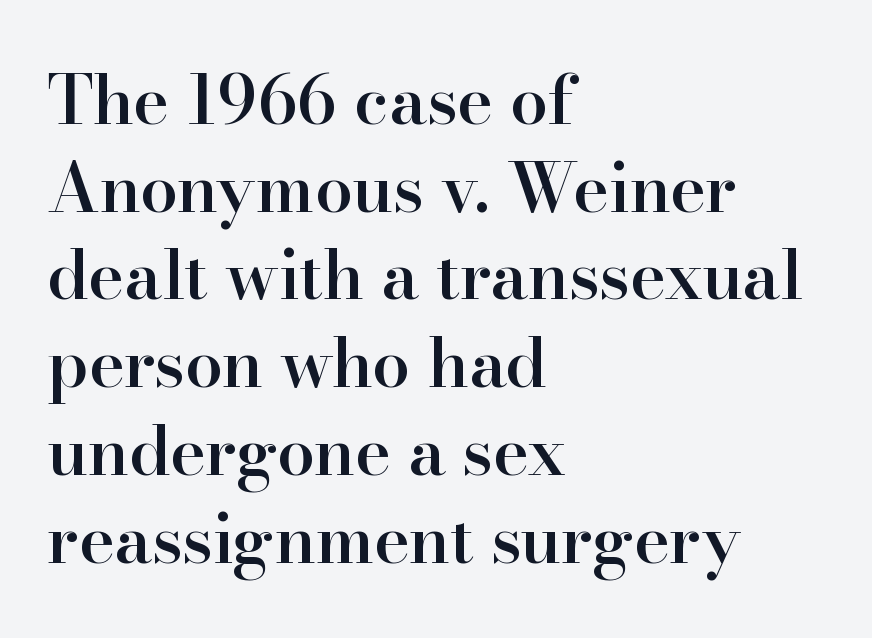
Q: Is the text bold? A: Semi-bold.
Q: Is the text italic (slanted)? A: No, it is upright.
Q: Is the typeface a serif or a sans-serif typeface? A: Serif.
Q: Is the text underlined? A: No.
Q: How is the paragraph aligned? A: Left-aligned.
Q: Is the spacing between letters normal or unusually wide? A: Normal.
Q: Is the spacing between lines tight, normal or loose? A: Normal.
Q: Width (condensed, normal, or wide)? A: Normal.
Q: Stroke contrast? A: High.
Q: x-height? A: Small.
Q: Monospaced? A: No.
